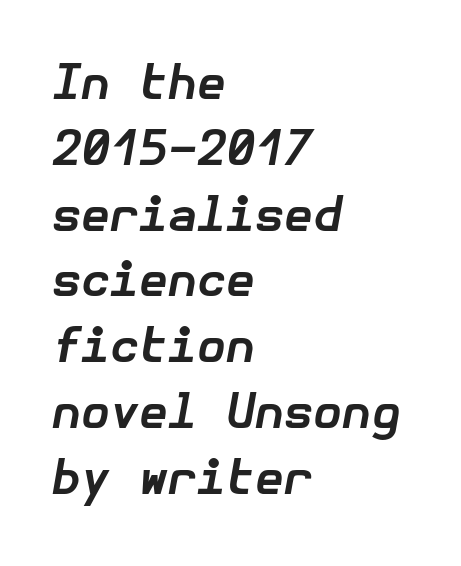
{"italic": "yes", "lean": "right", "slant_degrees": 10, "bold": "yes", "weight": "bold", "width": "normal", "stroke_contrast": "low", "x_height": "medium", "underline": "no", "align": "left", "line_spacing": "normal", "line_spacing_ratio": 1.4, "letter_spacing": "normal", "letter_spacing_em": 0.0, "glyph_px": 47}
